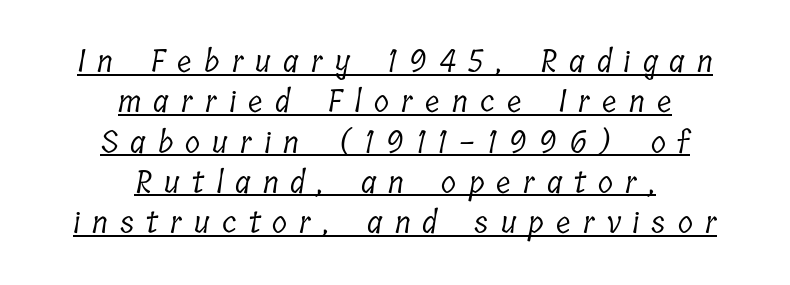
{"serif": "yes", "bold": "no", "weight": "light", "width": "condensed", "stroke_contrast": "low", "x_height": "medium", "monospaced": "no", "underline": "yes", "align": "center", "line_spacing": "normal", "line_spacing_ratio": 1.3, "letter_spacing": "wide", "letter_spacing_em": 0.39, "glyph_px": 31}
